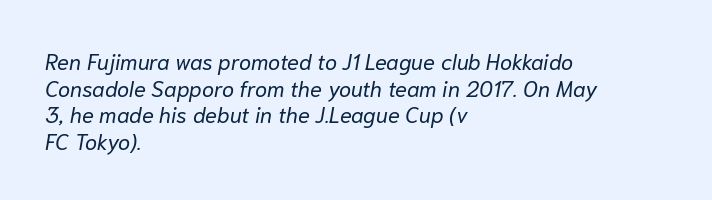
{"italic": "yes", "lean": "right", "slant_degrees": 10, "bold": "no", "underline": "no", "align": "left", "line_spacing_ratio": 1.21, "letter_spacing": "normal", "letter_spacing_em": 0.0, "glyph_px": 22}
